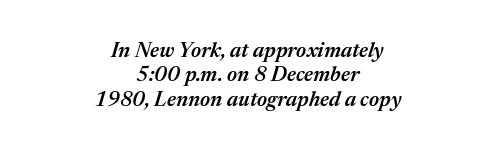
{"italic": "yes", "lean": "right", "slant_degrees": 17, "bold": "semi", "underline": "no", "align": "center", "line_spacing_ratio": 1.16, "letter_spacing": "normal", "letter_spacing_em": 0.0, "glyph_px": 21}
